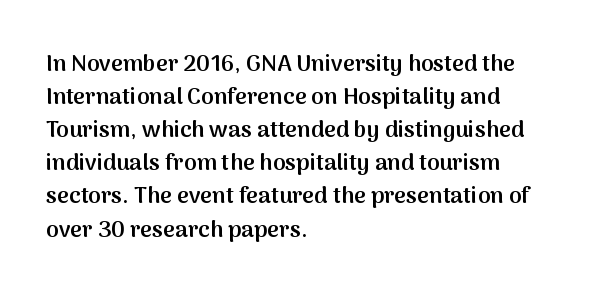
{"italic": "no", "bold": "semi", "underline": "no", "align": "left", "line_spacing": "normal", "line_spacing_ratio": 1.44, "letter_spacing": "normal", "letter_spacing_em": 0.0, "glyph_px": 23}
